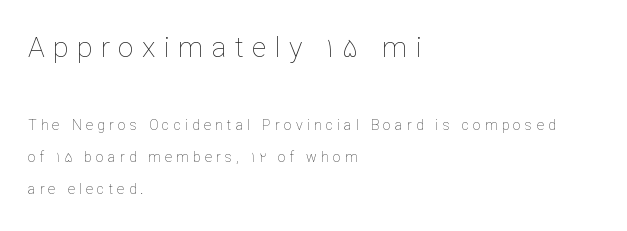
{"italic": "no", "bold": "no", "weight": "thin", "width": "normal", "stroke_contrast": "low", "x_height": "medium", "monospaced": "no", "underline": "no", "align": "left", "line_spacing": "loose", "line_spacing_ratio": 2.3, "letter_spacing": "wide", "letter_spacing_em": 0.3, "larger_block": "first", "size_ratio": 2.0, "glyph_px": 28}
